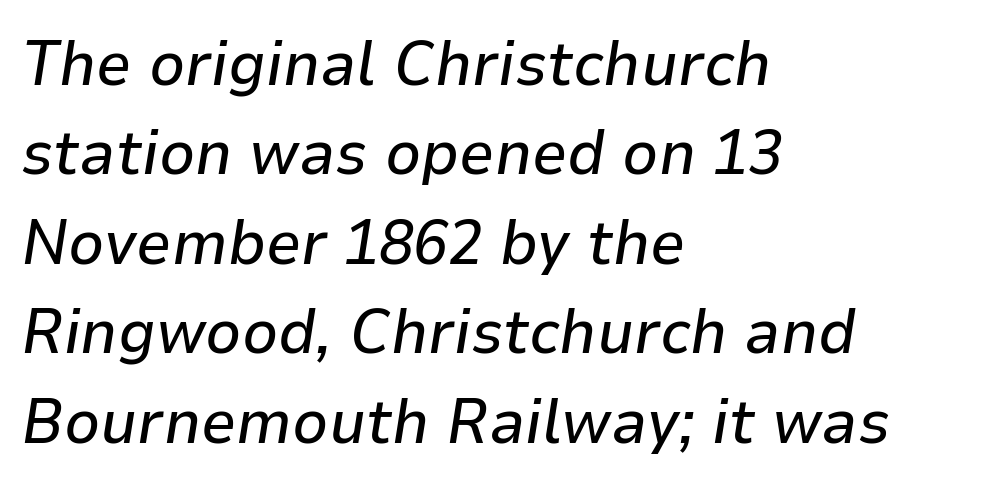
{"italic": "yes", "lean": "right", "slant_degrees": 9, "width": "normal", "stroke_contrast": "low", "x_height": "medium", "monospaced": "no", "underline": "no", "align": "left", "line_spacing": "normal", "line_spacing_ratio": 1.42, "letter_spacing": "normal", "letter_spacing_em": 0.0, "glyph_px": 63}
